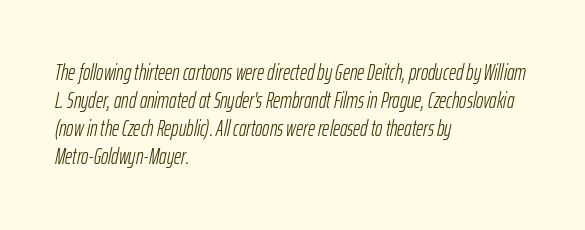
Q: Is the text bold? A: No.
Q: Is the text italic (slanted)? A: Yes, it leans right by about 12 degrees.
Q: Is the text underlined? A: No.
Q: How is the paragraph aligned? A: Left-aligned.
Q: Is the spacing between letters normal or unusually wide? A: Normal.
Q: Is the spacing between lines tight, normal or loose? A: Normal.
